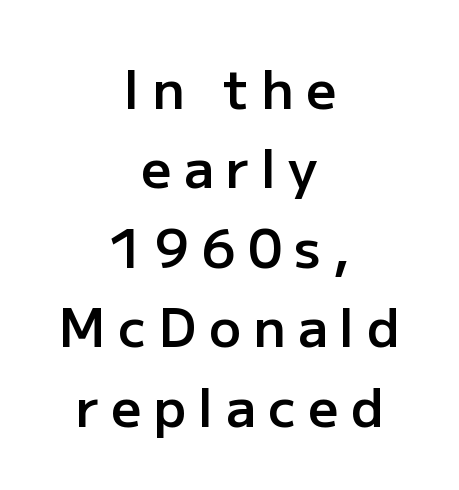
The paragraph shown floats in the horizontal middle. This sample has the flowing, uneven cadence of proportional lettering. The rows are spaced the way most documents space them. Words appear elongated and porous because spacing is wide.
